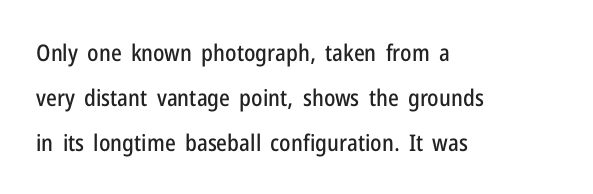
Q: Is the text italic (slanted)? A: No, it is upright.
Q: Is the text underlined? A: No.
Q: How is the paragraph aligned? A: Left-aligned.
Q: Is the spacing between letters normal or unusually wide? A: Normal.
Q: Is the spacing between lines tight, normal or loose? A: Loose.
